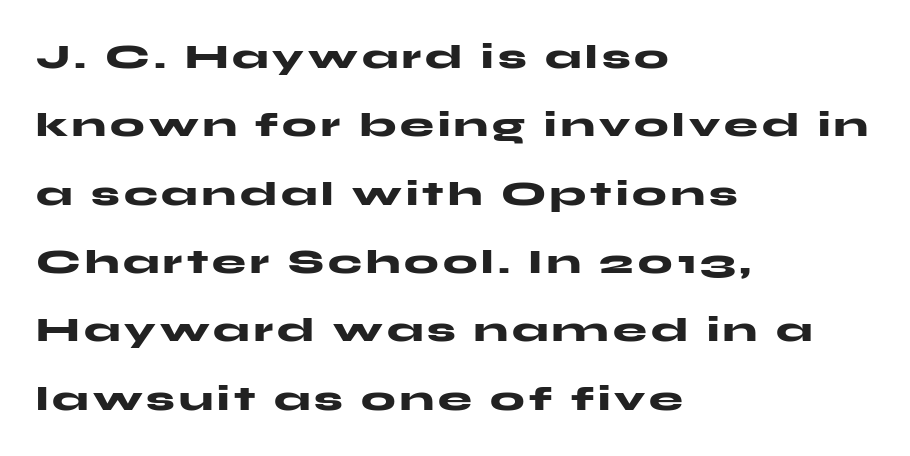
Q: Is the text bold? A: Yes.
Q: Is the text italic (slanted)? A: No, it is upright.
Q: Is the typeface a serif or a sans-serif typeface? A: Sans-serif.
Q: Is the text underlined? A: No.
Q: How is the paragraph aligned? A: Left-aligned.
Q: Is the spacing between lines tight, normal or loose? A: Loose.
Q: Width (condensed, normal, or wide)? A: Wide.
Q: Stroke contrast? A: Medium.
Q: x-height? A: Medium.
Q: Monospaced? A: No.
